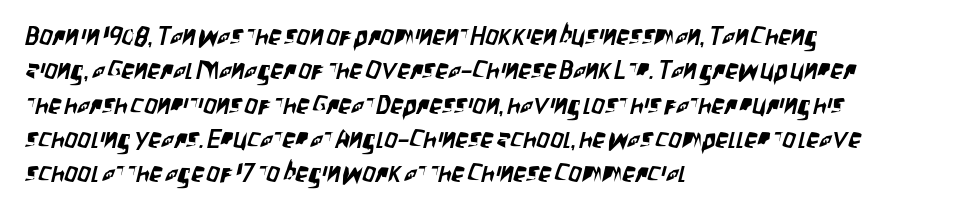
{"underline": "no", "align": "left", "line_spacing": "normal", "line_spacing_ratio": 1.32, "letter_spacing": "normal", "letter_spacing_em": 0.0, "glyph_px": 26}
